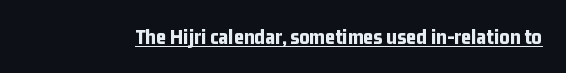
Q: Is the text bold? A: Yes.
Q: Is the text italic (slanted)? A: No, it is upright.
Q: Is the text underlined? A: Yes.
Q: Is the spacing between letters normal or unusually wide? A: Normal.
